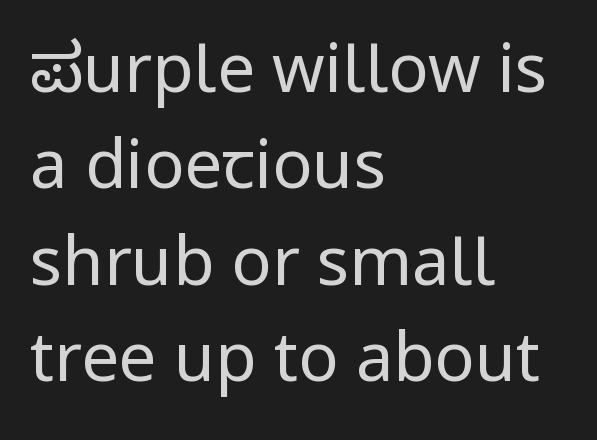
{"serif": "no", "italic": "no", "bold": "no", "weight": "regular", "width": "condensed", "stroke_contrast": "low", "underline": "no", "align": "left", "line_spacing": "normal", "line_spacing_ratio": 1.44, "letter_spacing": "normal", "letter_spacing_em": 0.0, "glyph_px": 67}
